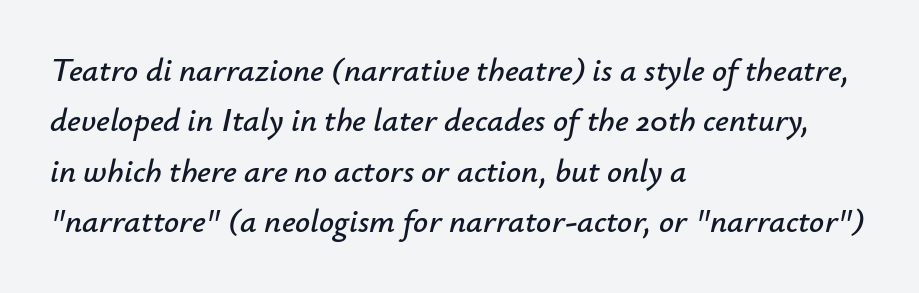
The image shows 33 px text type, italic (leaning right); set left-aligned, normal line spacing (1.53x), normal letter spacing, not underlined; low stroke contrast and a small x-height.
